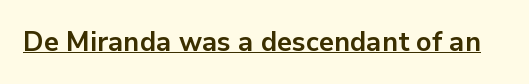
Q: Is the text bold? A: Yes.
Q: Is the text italic (slanted)? A: No, it is upright.
Q: Is the text underlined? A: Yes.
Q: Is the spacing between letters normal or unusually wide? A: Normal.
